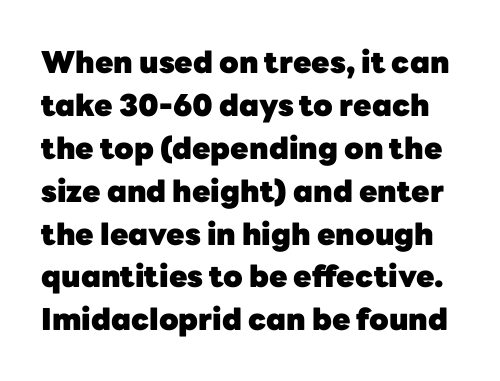
No italicization has been applied; the sample stays upright. The space between consecutive lines is moderate. Any mark beneath the type? The region is blank. Pretty heavy lettering here — definitely bold. Is this a fixed-width face? No — the glyphs have proportional, varying widths. The typeface chosen for these lines omits serifs.
